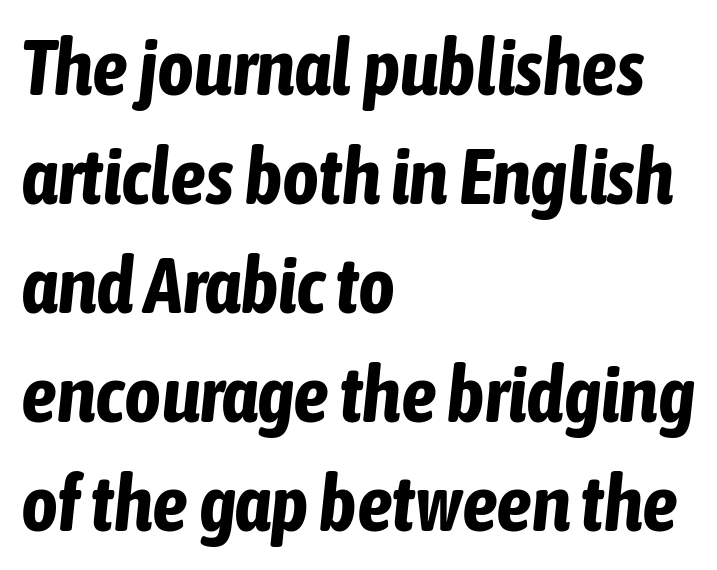
{"italic": "yes", "lean": "right", "slant_degrees": 6, "bold": "yes", "weight": "bold", "width": "condensed", "stroke_contrast": "low", "x_height": "medium", "monospaced": "no", "underline": "no", "align": "left", "line_spacing": "normal", "line_spacing_ratio": 1.38, "letter_spacing": "normal", "letter_spacing_em": 0.0, "glyph_px": 79}
